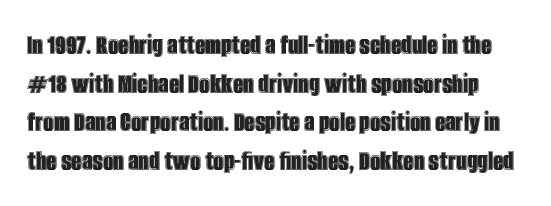
Q: Is the text italic (slanted)? A: No, it is upright.
Q: Is the text underlined? A: No.
Q: Is the spacing between letters normal or unusually wide? A: Normal.
Q: Is the spacing between lines tight, normal or loose? A: Normal.
Q: Width (condensed, normal, or wide)? A: Condensed.
Q: x-height? A: Large.
Q: Monospaced? A: No.
